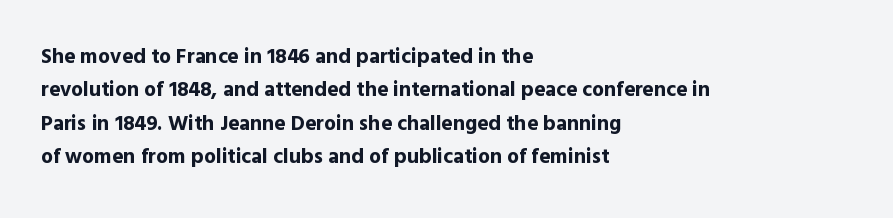
The image shows 21 px bold type, upright; set left-aligned, normal line spacing (1.59x), normal letter spacing, not underlined.
